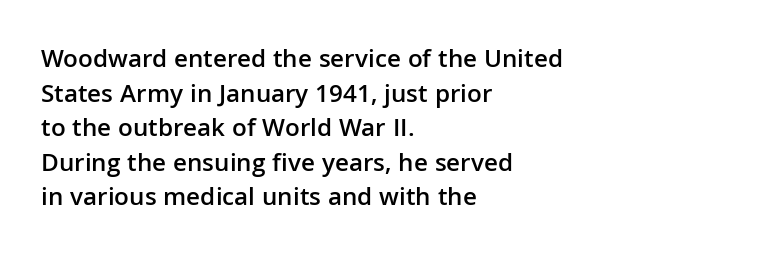
Q: Is the text bold? A: Semi-bold.
Q: Is the text italic (slanted)? A: No, it is upright.
Q: Is the text underlined? A: No.
Q: How is the paragraph aligned? A: Left-aligned.
Q: Is the spacing between letters normal or unusually wide? A: Normal.
Q: Is the spacing between lines tight, normal or loose? A: Normal.
